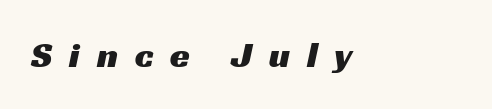
The image shows 36 px wide sans-serif type; set left-aligned, unusually wide letter spacing (+0.47 em), not underlined; medium stroke contrast and a medium x-height.
